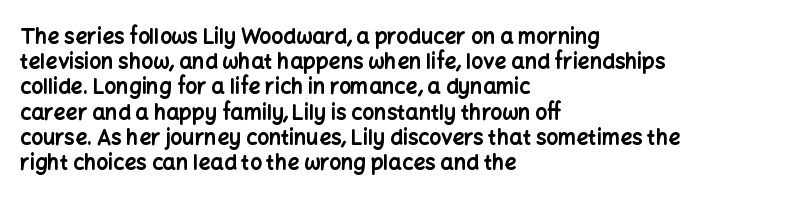
The image shows 21 px bold type, upright; set left-aligned, line spacing 1.2x, normal letter spacing, not underlined.
